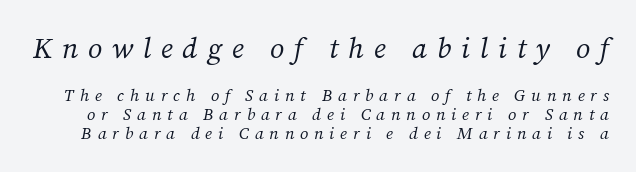
Q: Is the text bold? A: No.
Q: Is the text italic (slanted)? A: Yes, it leans right by about 12 degrees.
Q: Is the typeface a serif or a sans-serif typeface? A: Serif.
Q: Is the text underlined? A: No.
Q: Is the spacing between letters normal or unusually wide? A: Unusually wide.
Q: Is the spacing between lines tight, normal or loose? A: Tight.
Q: Which block of text is set in a larger size, the first (top) or the second (bottom)? A: The first (top) one.
Q: Width (condensed, normal, or wide)? A: Normal.
Q: Stroke contrast? A: Medium.
Q: x-height? A: Medium.
Q: Monospaced? A: No.
